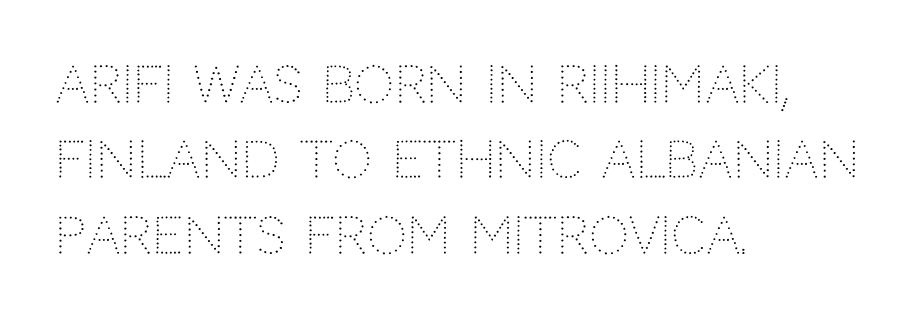
Q: Is the text bold? A: No.
Q: Is the text italic (slanted)? A: No, it is upright.
Q: Is the typeface a serif or a sans-serif typeface? A: Sans-serif.
Q: Is the text underlined? A: No.
Q: How is the paragraph aligned? A: Left-aligned.
Q: Is the spacing between letters normal or unusually wide? A: Normal.
Q: Is the spacing between lines tight, normal or loose? A: Normal.
Q: Width (condensed, normal, or wide)? A: Normal.
Q: Stroke contrast? A: Low.
Q: x-height? A: Large.
Q: Monospaced? A: No.
